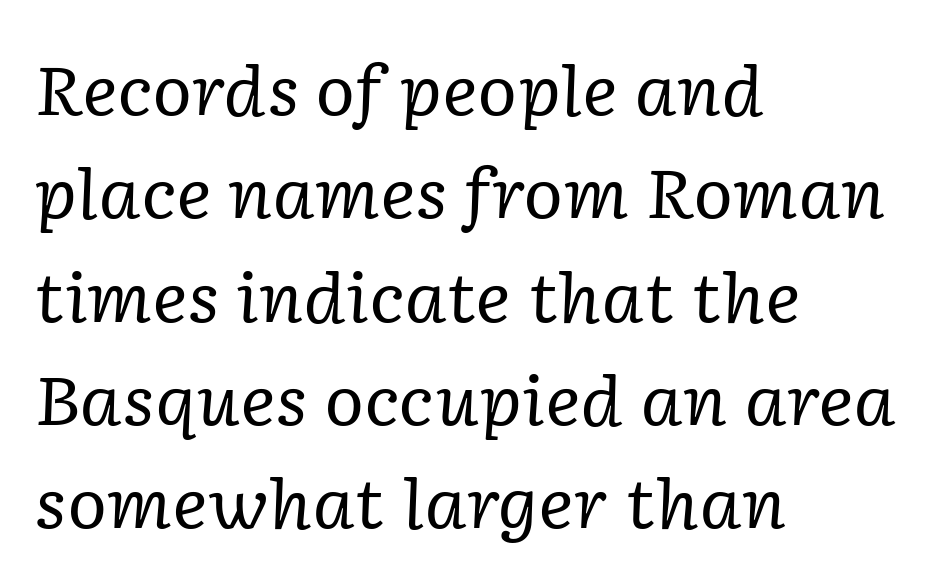
The tracking reads as untouched default to a designer's eye. All the whitespace from short lines collects on the right. Nothing heavy about these letters — not bold at all. The text was rendered using a seriffed face with decorative stroke endings. Character widths vary here, with narrow letters taking less room than wide ones.
